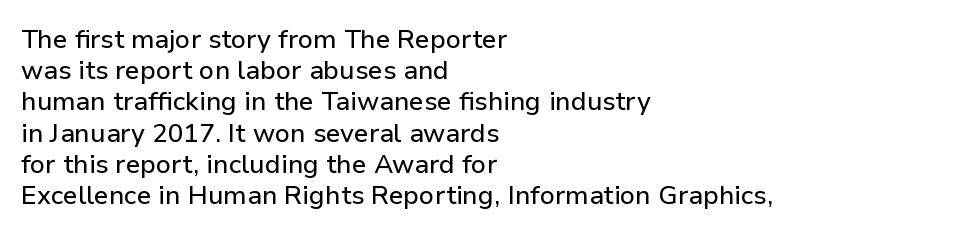
Q: Is the text italic (slanted)? A: No, it is upright.
Q: Is the text underlined? A: No.
Q: How is the paragraph aligned? A: Left-aligned.
Q: Is the spacing between letters normal or unusually wide? A: Normal.
